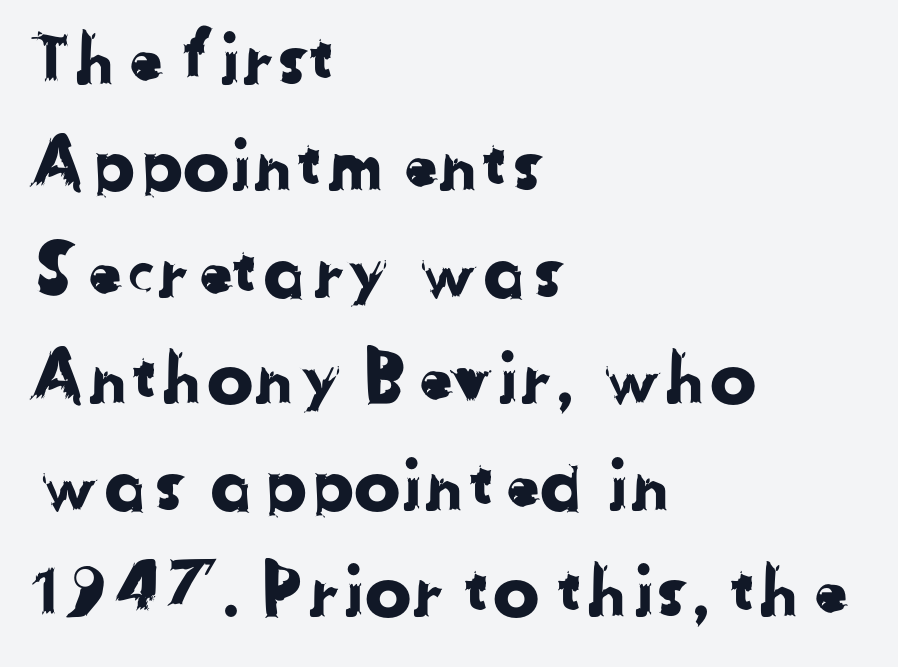
Proportional: the letters do not fall into vertical columns. The passage shown is typeset with a sans-serif family. The passage shown has conventional tracking throughout. Rows of type keep a routine distance in the vertical direction. Visually the block forms a straight wall on the left and a jagged coastline on the right. Nobody drew a line under any word here.
